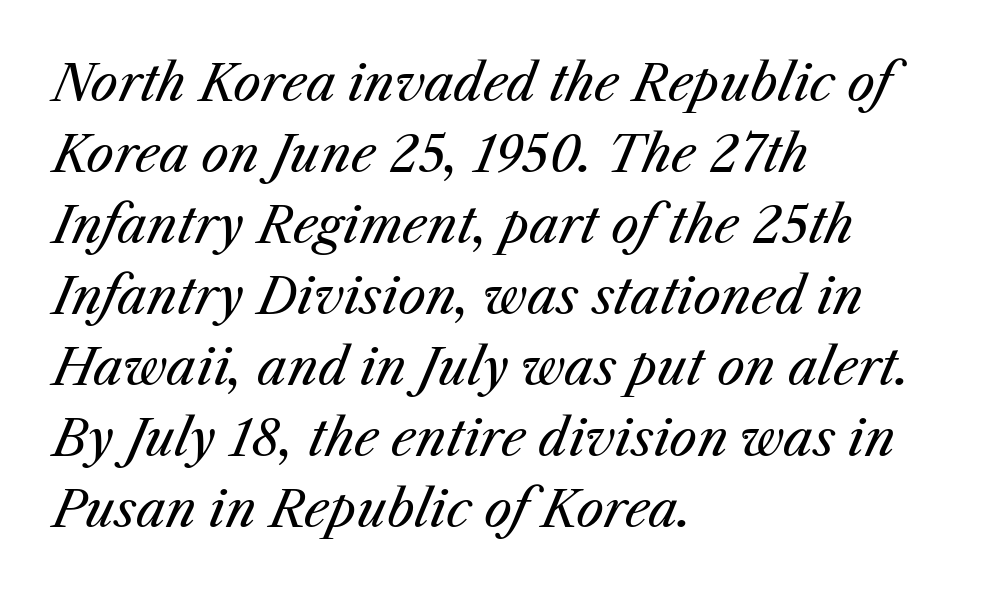
{"italic": "yes", "lean": "right", "slant_degrees": 25, "bold": "no", "weight": "regular", "width": "normal", "stroke_contrast": "medium", "x_height": "medium", "monospaced": "no", "underline": "no", "align": "left", "line_spacing": "normal", "line_spacing_ratio": 1.45, "letter_spacing": "normal", "letter_spacing_em": 0.0, "glyph_px": 49}
